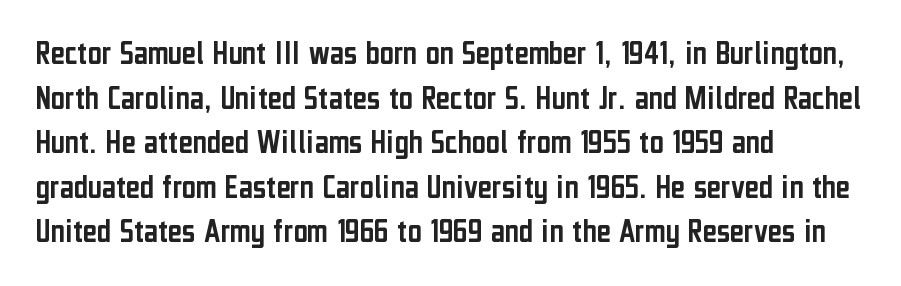
{"serif": "no", "italic": "no", "width": "condensed", "stroke_contrast": "low", "x_height": "medium", "monospaced": "no", "underline": "no", "align": "left", "line_spacing": "normal", "line_spacing_ratio": 1.31, "letter_spacing": "normal", "letter_spacing_em": 0.0, "glyph_px": 34}
